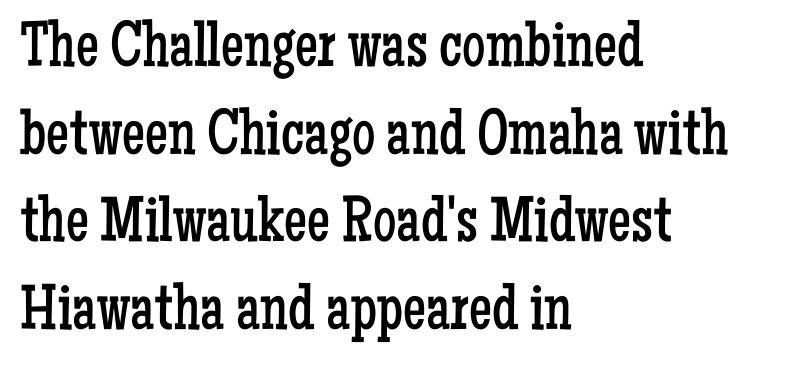
Q: Is the text bold? A: No.
Q: Is the text italic (slanted)? A: No, it is upright.
Q: Is the typeface a serif or a sans-serif typeface? A: Serif.
Q: Is the text underlined? A: No.
Q: How is the paragraph aligned? A: Left-aligned.
Q: Is the spacing between letters normal or unusually wide? A: Normal.
Q: Is the spacing between lines tight, normal or loose? A: Normal.
Q: Width (condensed, normal, or wide)? A: Condensed.
Q: Stroke contrast? A: Low.
Q: x-height? A: Medium.
Q: Monospaced? A: No.
